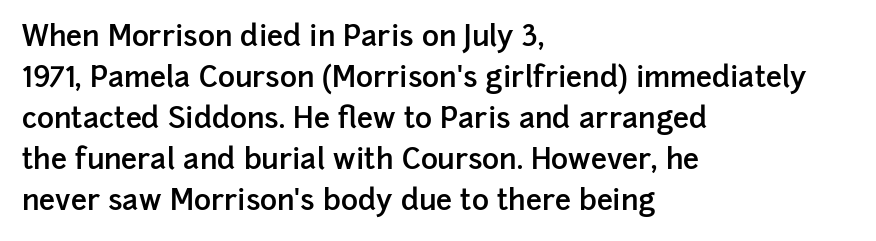
{"serif": "no", "italic": "no", "bold": "semi", "weight": "semibold", "width": "normal", "stroke_contrast": "low", "x_height": "medium", "monospaced": "no", "underline": "no", "align": "left", "line_spacing": "normal", "line_spacing_ratio": 1.41, "letter_spacing": "normal", "letter_spacing_em": 0.0, "glyph_px": 29}
